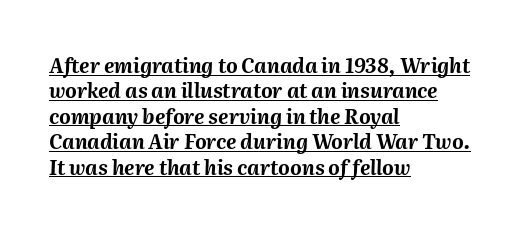
Its strokes are broad and dark, the hallmark of bold type. Glyph-to-glyph distance matches everyday printed text. Notice how the passage keeps a crisp vertical edge on the left only. A typographer would call this underscored text. In terms of leading, this rendering sits right in the middle.
